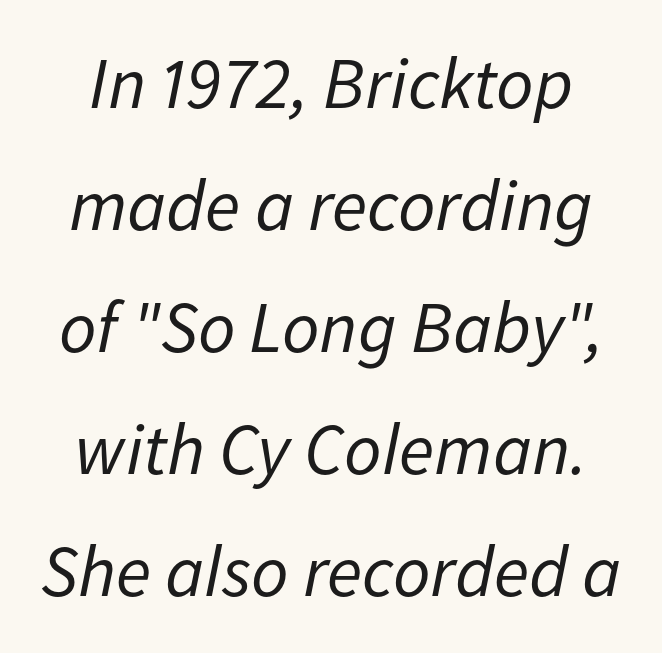
Honestly, the row spacing looks completely unremarkable. A typesetter would mark this as italic. This is not heavy type; no bold has been used. A bare baseline throughout the passage. These lines keep a tight, regular rhythm from letter to letter.
